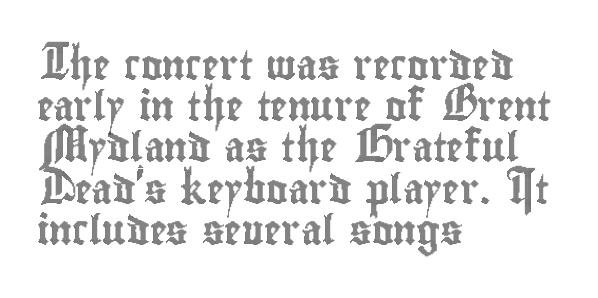
Q: Is the text italic (slanted)? A: No, it is upright.
Q: Is the text underlined? A: No.
Q: How is the paragraph aligned? A: Left-aligned.
Q: Is the spacing between letters normal or unusually wide? A: Normal.
Q: Is the spacing between lines tight, normal or loose? A: Normal.
Q: Width (condensed, normal, or wide)? A: Condensed.
Q: x-height? A: Small.
Q: Monospaced? A: No.
